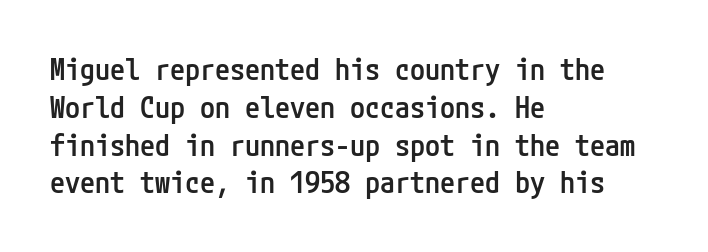
Is the block centered? No — it sits flush against the left margin. Regarding serifs, this sample does without them. The characters look somewhat weighty, a semibold short of true bold. This is the regular roman posture of the typeface.
